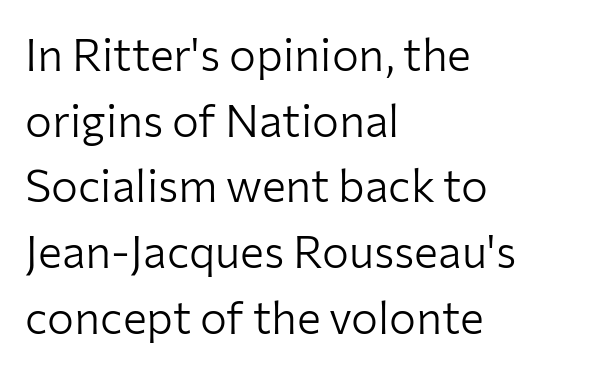
{"serif": "no", "italic": "no", "bold": "no", "weight": "light", "width": "normal", "stroke_contrast": "low", "x_height": "medium", "monospaced": "no", "underline": "no", "align": "left", "line_spacing": "normal", "line_spacing_ratio": 1.46, "letter_spacing": "normal", "letter_spacing_em": 0.0, "glyph_px": 45}
